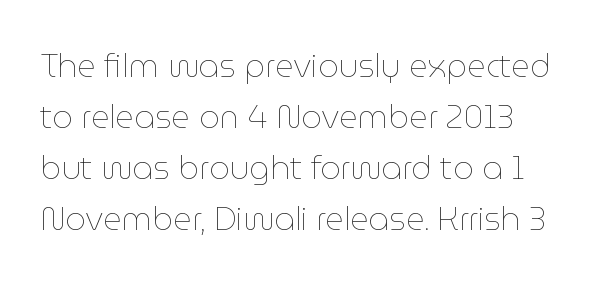
The image shows 32 px thin type, upright; set normal line spacing (1.59x), normal letter spacing, not underlined; low stroke contrast and a medium x-height.
